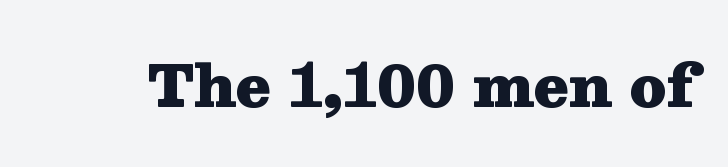
Q: Is the text bold? A: Yes.
Q: Is the text italic (slanted)? A: No, it is upright.
Q: Is the typeface a serif or a sans-serif typeface? A: Serif.
Q: Is the text underlined? A: No.
Q: Is the spacing between letters normal or unusually wide? A: Normal.
Q: Width (condensed, normal, or wide)? A: Wide.
Q: Stroke contrast? A: Medium.
Q: x-height? A: Medium.
Q: Monospaced? A: No.
